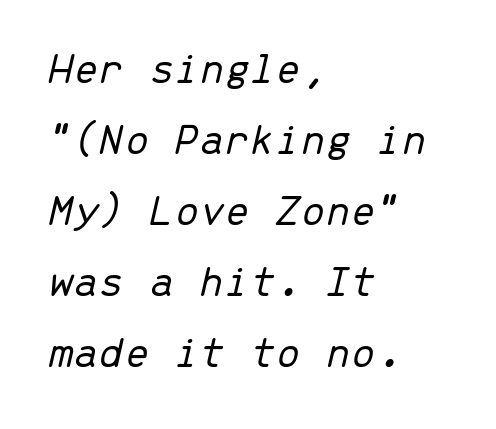
The image shows 45 px light type, italic (leaning right), monospaced; set left-aligned, normal line spacing (1.58x), normal letter spacing, not underlined; low stroke contrast and a medium x-height.
